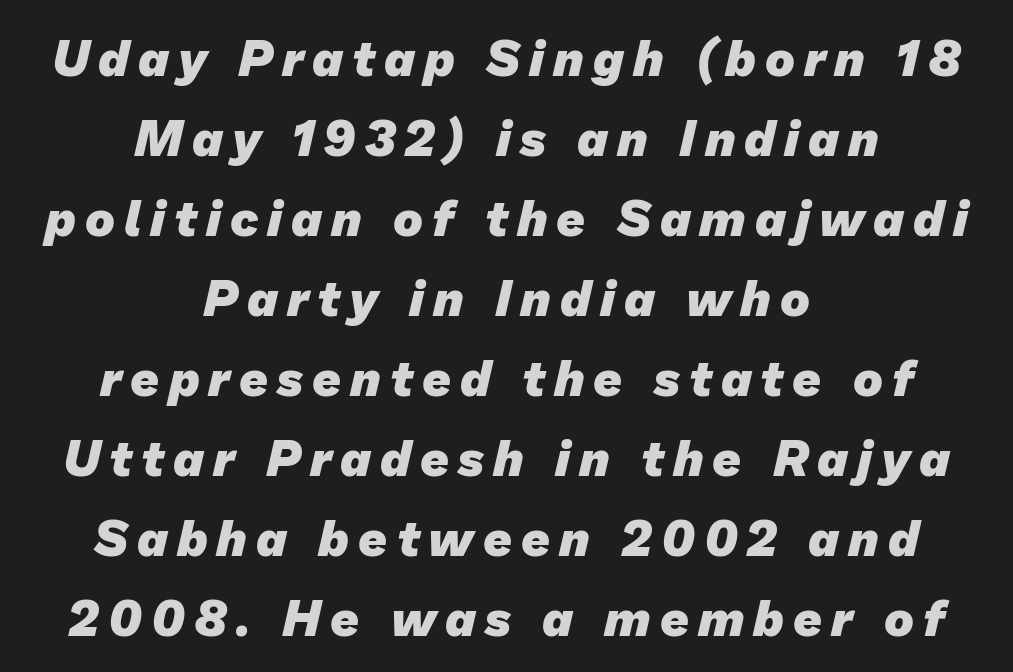
{"serif": "no", "bold": "yes", "weight": "heavy", "width": "normal", "stroke_contrast": "low", "x_height": "medium", "monospaced": "no", "underline": "no", "align": "center", "line_spacing": "normal", "line_spacing_ratio": 1.6, "glyph_px": 50}
